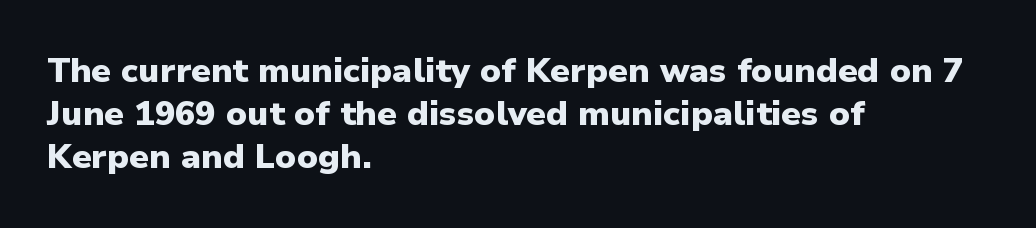
{"serif": "no", "italic": "no", "bold": "yes", "weight": "heavy", "width": "normal", "stroke_contrast": "low", "x_height": "medium", "monospaced": "no", "underline": "no", "align": "left", "line_spacing": "normal", "line_spacing_ratio": 1.27, "letter_spacing": "normal", "letter_spacing_em": 0.0, "glyph_px": 34}
